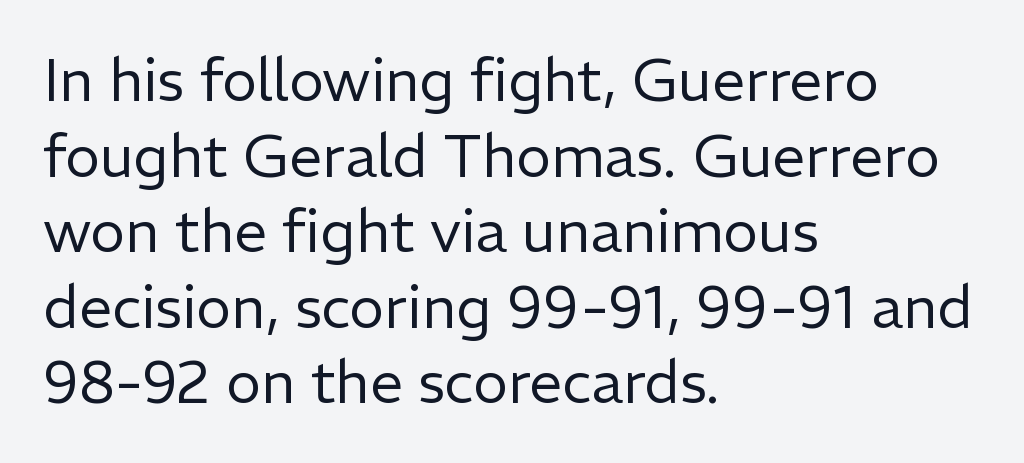
The image shows 59 px regular-weight sans-serif type, upright; set left-aligned, normal line spacing (1.28x), normal letter spacing, not underlined; low stroke contrast and a medium x-height.
